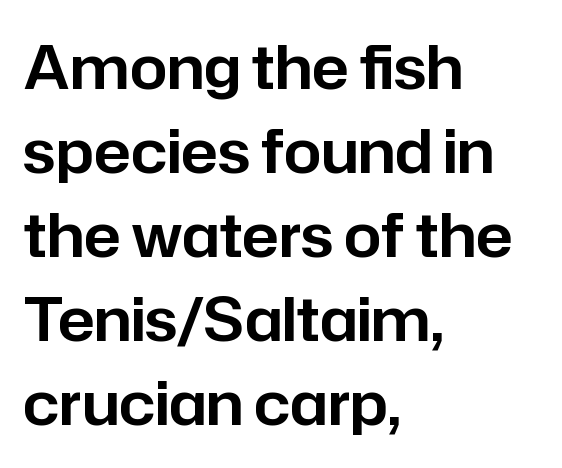
The image shows 60 px sans-serif type, upright; set left-aligned, normal line spacing (1.4x), normal letter spacing, not underlined; low stroke contrast and a medium x-height.
